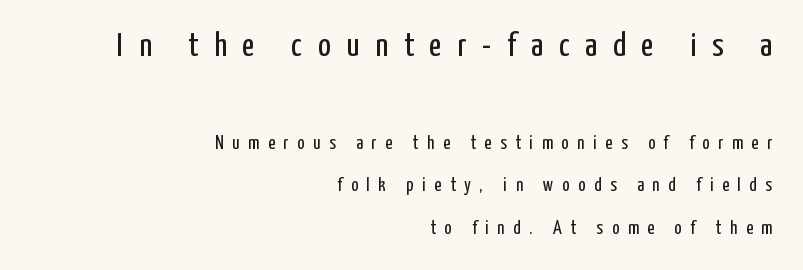
Q: Is the text bold? A: No.
Q: Is the text italic (slanted)? A: No, it is upright.
Q: Is the typeface a serif or a sans-serif typeface? A: Sans-serif.
Q: Is the text underlined? A: No.
Q: How is the paragraph aligned? A: Right-aligned.
Q: Is the spacing between letters normal or unusually wide? A: Unusually wide.
Q: Is the spacing between lines tight, normal or loose? A: Loose.
Q: Which block of text is set in a larger size, the first (top) or the second (bottom)? A: The first (top) one.
Q: Width (condensed, normal, or wide)? A: Condensed.
Q: Stroke contrast? A: Low.
Q: x-height? A: Medium.
Q: Monospaced? A: No.
